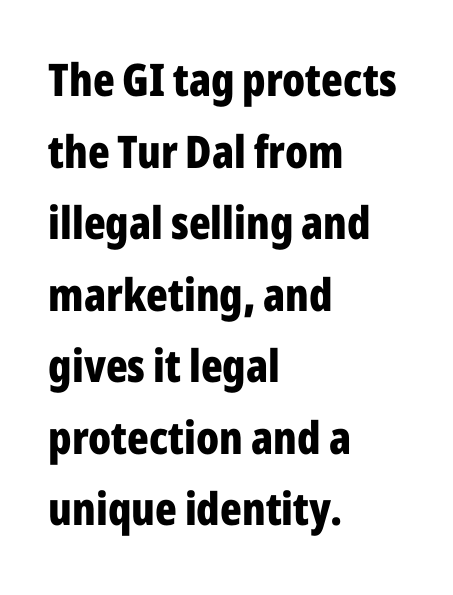
{"serif": "no", "italic": "no", "bold": "yes", "weight": "bold", "width": "condensed", "stroke_contrast": "low", "x_height": "medium", "monospaced": "no", "underline": "no", "align": "left", "line_spacing": "normal", "line_spacing_ratio": 1.59, "letter_spacing": "normal", "letter_spacing_em": 0.0, "glyph_px": 45}
